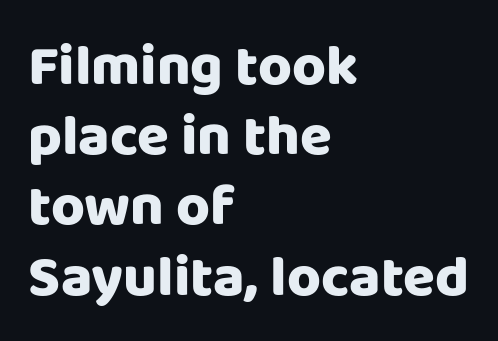
{"serif": "no", "italic": "no", "width": "normal", "stroke_contrast": "low", "x_height": "large", "monospaced": "no", "underline": "no", "align": "left", "line_spacing_ratio": 1.21, "letter_spacing": "normal", "letter_spacing_em": 0.0, "glyph_px": 58}
